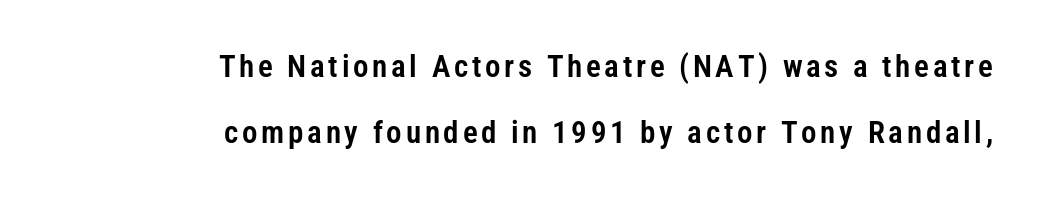
{"serif": "no", "italic": "no", "width": "condensed", "stroke_contrast": "low", "x_height": "medium", "monospaced": "no", "underline": "no", "align": "right", "line_spacing": "loose", "line_spacing_ratio": 2.13, "glyph_px": 31}
